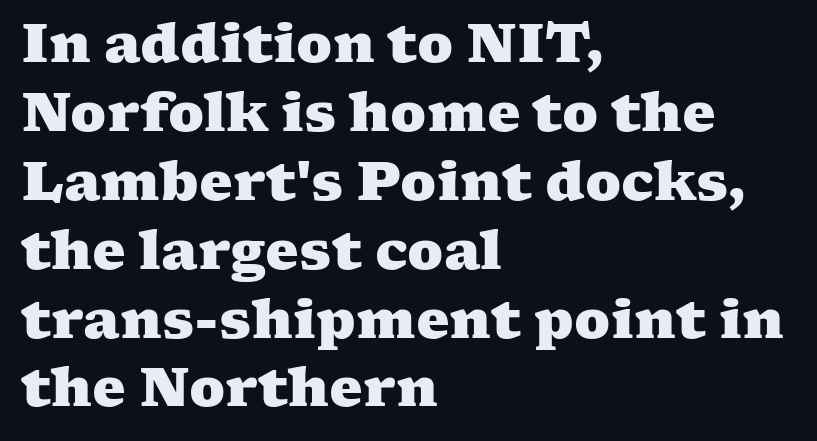
The image shows 53 px heavy, wide serif type; set left-aligned, normal line spacing (1.3x), normal letter spacing, not underlined; medium stroke contrast and a medium x-height.
